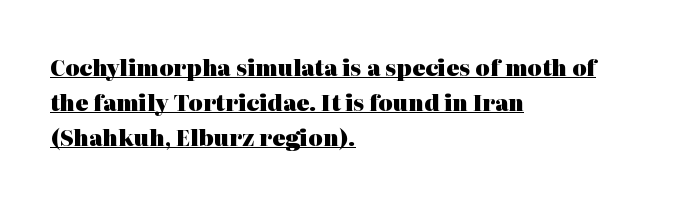
{"italic": "no", "bold": "yes", "underline": "yes", "align": "left", "line_spacing": "normal", "line_spacing_ratio": 1.59, "letter_spacing": "normal", "letter_spacing_em": 0.0, "glyph_px": 22}
